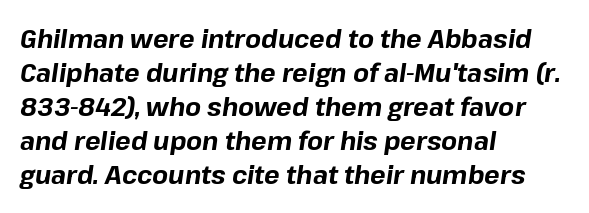
{"italic": "yes", "lean": "right", "slant_degrees": 8, "bold": "yes", "underline": "no", "align": "left", "line_spacing": "normal", "line_spacing_ratio": 1.31, "letter_spacing": "normal", "letter_spacing_em": 0.0, "glyph_px": 26}
